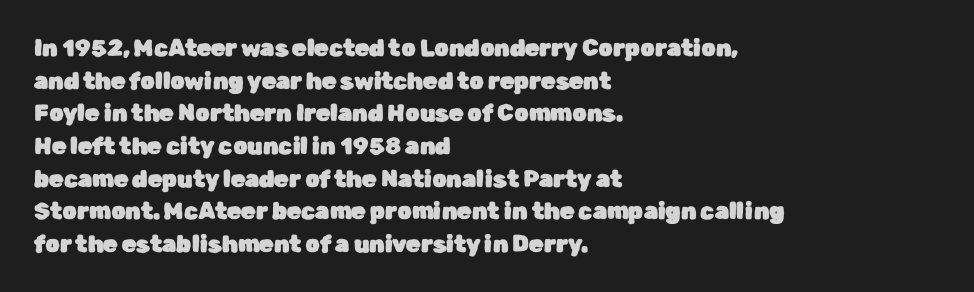
Q: Is the text italic (slanted)? A: No, it is upright.
Q: Is the text underlined? A: No.
Q: How is the paragraph aligned? A: Left-aligned.
Q: Is the spacing between letters normal or unusually wide? A: Normal.
Q: Is the spacing between lines tight, normal or loose? A: Normal.
